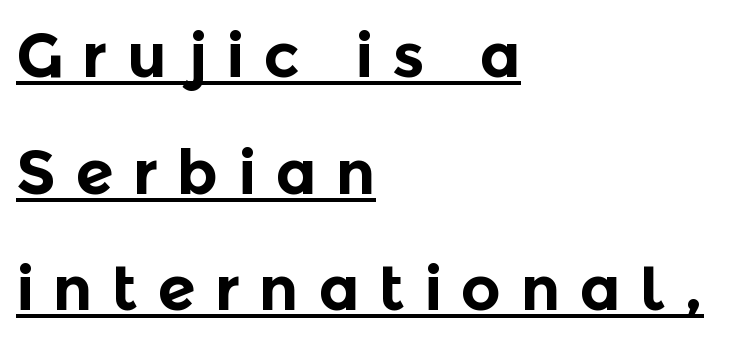
{"serif": "no", "italic": "no", "bold": "yes", "weight": "bold", "width": "normal", "x_height": "medium", "monospaced": "no", "underline": "yes", "align": "left", "line_spacing_ratio": 1.88, "letter_spacing": "wide", "letter_spacing_em": 0.31, "glyph_px": 62}
